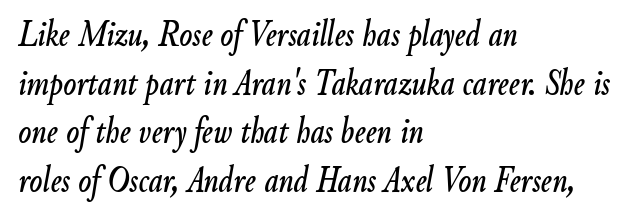
This sample has the flowing, uneven cadence of proportional lettering. Every character sits at an angle, as italics do. The rows are spaced the way most documents space them. The passage shown has conventional tracking throughout. Underline: absent. Reading down the block, your eye returns to a fixed left position each line.
